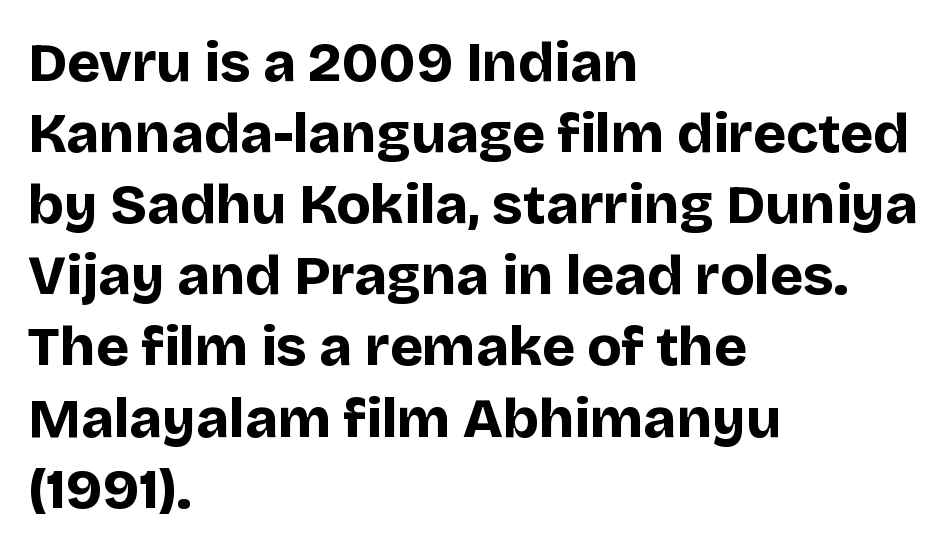
Q: Is the text bold? A: Yes.
Q: Is the text italic (slanted)? A: No, it is upright.
Q: Is the typeface a serif or a sans-serif typeface? A: Sans-serif.
Q: Is the text underlined? A: No.
Q: How is the paragraph aligned? A: Left-aligned.
Q: Is the spacing between letters normal or unusually wide? A: Normal.
Q: Is the spacing between lines tight, normal or loose? A: Normal.
Q: Width (condensed, normal, or wide)? A: Normal.
Q: Stroke contrast? A: Low.
Q: x-height? A: Large.
Q: Monospaced? A: No.
